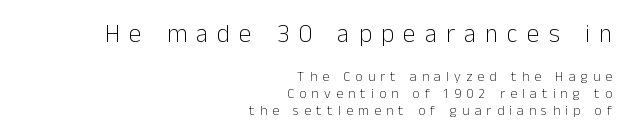
{"italic": "no", "bold": "no", "underline": "no", "align": "right", "line_spacing_ratio": 1.21, "letter_spacing": "wide", "letter_spacing_em": 0.37, "larger_block": "first", "size_ratio": 1.79, "glyph_px": 25}
